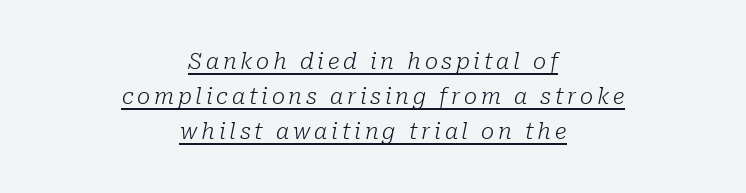
{"italic": "yes", "lean": "right", "slant_degrees": 10, "bold": "no", "underline": "yes", "align": "center", "line_spacing": "normal", "line_spacing_ratio": 1.58, "glyph_px": 22}
